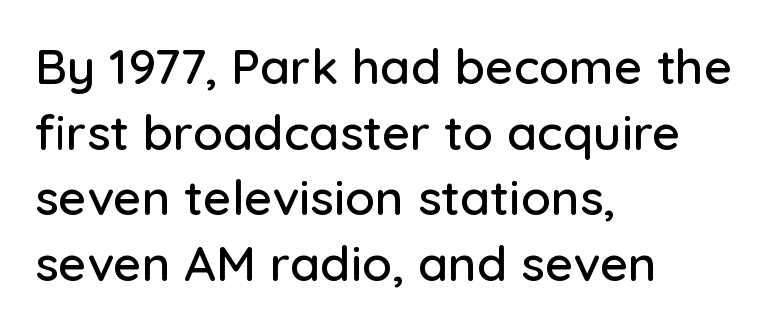
Q: Is the text italic (slanted)? A: No, it is upright.
Q: Is the typeface a serif or a sans-serif typeface? A: Sans-serif.
Q: Is the text underlined? A: No.
Q: How is the paragraph aligned? A: Left-aligned.
Q: Is the spacing between letters normal or unusually wide? A: Normal.
Q: Is the spacing between lines tight, normal or loose? A: Normal.
Q: Width (condensed, normal, or wide)? A: Normal.
Q: Stroke contrast? A: Low.
Q: x-height? A: Medium.
Q: Monospaced? A: No.
